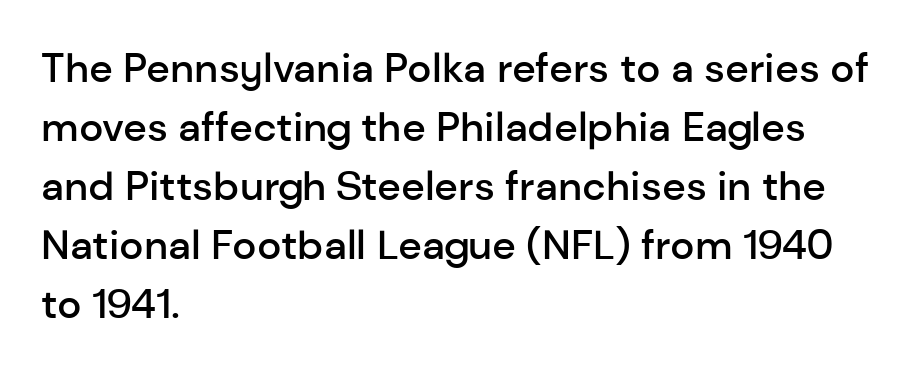
The image shows 41 px semibold sans-serif type, upright; set left-aligned, normal line spacing (1.44x), normal letter spacing, not underlined; low stroke contrast and a medium x-height.
